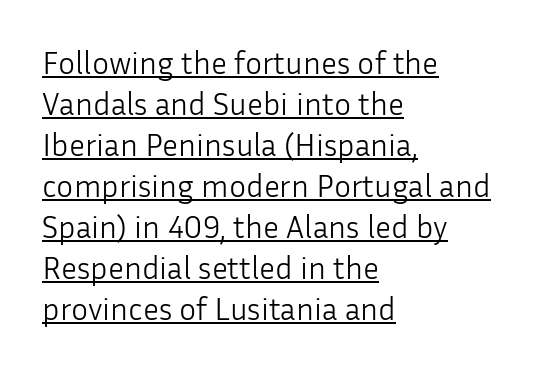
{"serif": "no", "italic": "no", "bold": "no", "weight": "light", "width": "normal", "stroke_contrast": "low", "x_height": "medium", "monospaced": "no", "underline": "yes", "align": "left", "line_spacing": "normal", "line_spacing_ratio": 1.28, "letter_spacing": "normal", "letter_spacing_em": 0.0, "glyph_px": 32}
